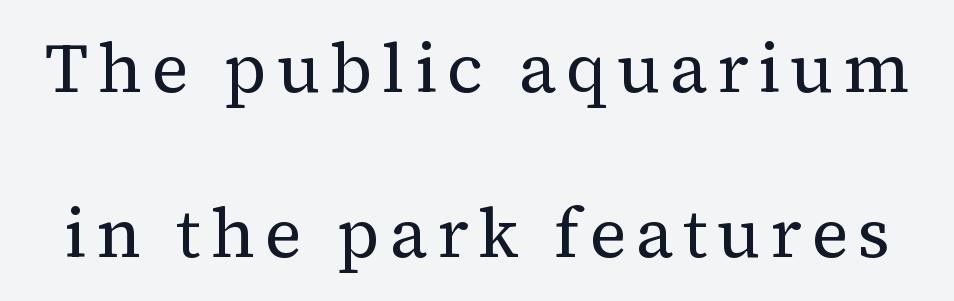
Here the designer chose a conventional face with non-uniform glyph widths. A clean baseline with only descenders dipping below it. No letter is thick-stroked: the sample isn't bold. Observe the serifs anchoring each vertical stroke in this sample.
